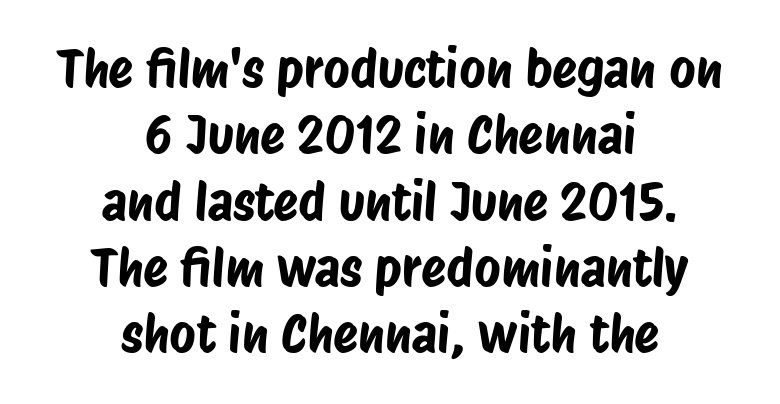
The image shows 51 px condensed sans-serif type; set centered, normal line spacing (1.3x), normal letter spacing, not underlined; low stroke contrast and a large x-height.
